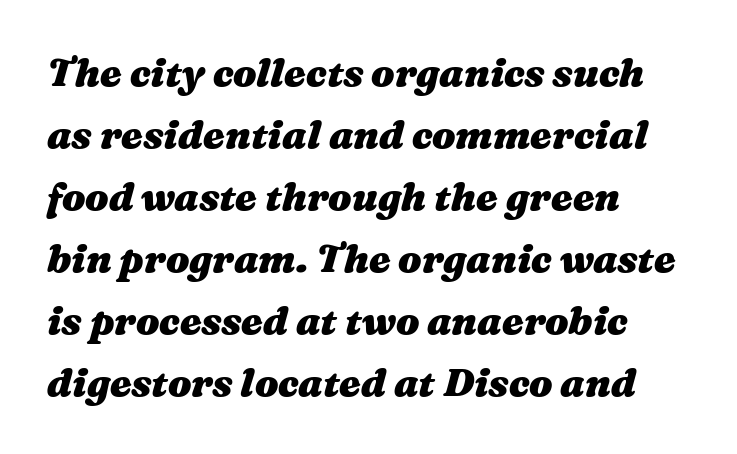
{"italic": "yes", "lean": "right", "slant_degrees": 16, "bold": "yes", "weight": "heavy", "width": "wide", "stroke_contrast": "medium", "x_height": "medium", "monospaced": "no", "underline": "no", "align": "left", "line_spacing": "normal", "line_spacing_ratio": 1.59, "letter_spacing": "normal", "letter_spacing_em": 0.0, "glyph_px": 39}
